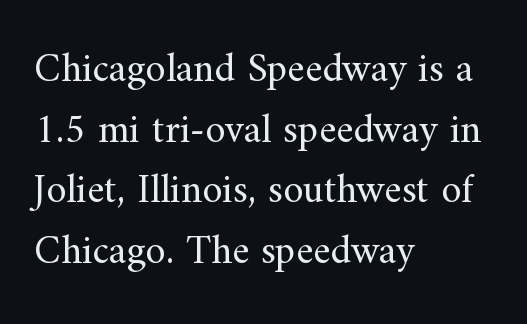
The lines sit at an ordinary, default distance from one another. Weight class: somewhere from thin through regular. You can tell from the footed stems that serif type was used. Clear beneath every line of the passage. The rendering keeps characters at their native spacing. The face used here is proportionally spaced, like ordinary book or web type.
